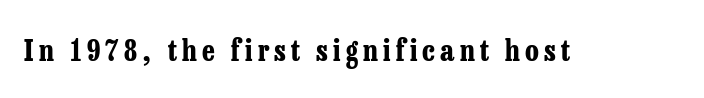
Q: Is the text bold? A: Yes.
Q: Is the text italic (slanted)? A: No, it is upright.
Q: Is the typeface a serif or a sans-serif typeface? A: Serif.
Q: Is the text underlined? A: No.
Q: Width (condensed, normal, or wide)? A: Condensed.
Q: Stroke contrast? A: Low.
Q: x-height? A: Medium.
Q: Monospaced? A: No.
